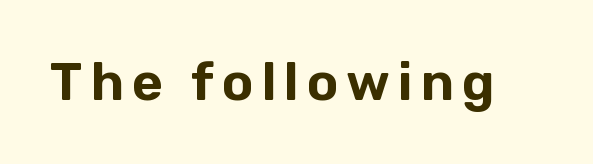
Q: Is the text italic (slanted)? A: No, it is upright.
Q: Is the typeface a serif or a sans-serif typeface? A: Sans-serif.
Q: Is the text underlined? A: No.
Q: Width (condensed, normal, or wide)? A: Normal.
Q: Stroke contrast? A: Low.
Q: x-height? A: Medium.
Q: Monospaced? A: No.
